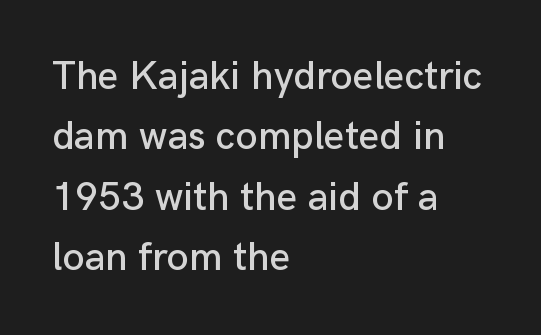
The image shows 40 px sans-serif type, upright; set left-aligned, normal line spacing (1.51x), normal letter spacing, not underlined; low stroke contrast and a medium x-height.
